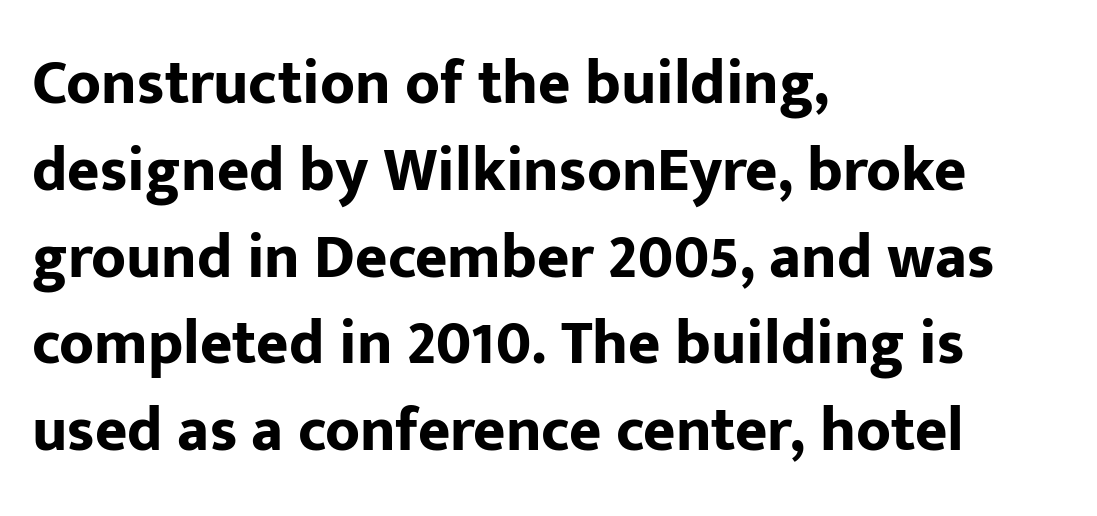
The image shows 62 px bold sans-serif type, upright; set left-aligned, normal line spacing (1.4x), normal letter spacing, not underlined; low stroke contrast and a medium x-height.
